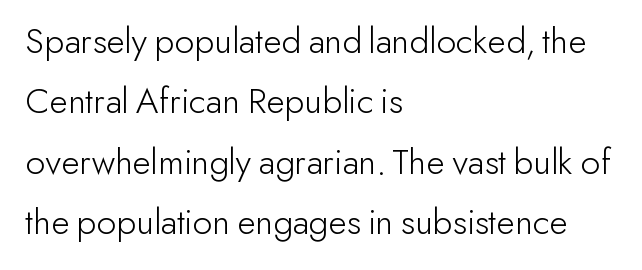
{"serif": "no", "italic": "no", "bold": "no", "weight": "light", "width": "normal", "stroke_contrast": "low", "x_height": "small", "monospaced": "no", "underline": "no", "align": "left", "line_spacing": "normal", "line_spacing_ratio": 1.59, "letter_spacing": "normal", "letter_spacing_em": 0.0, "glyph_px": 38}
